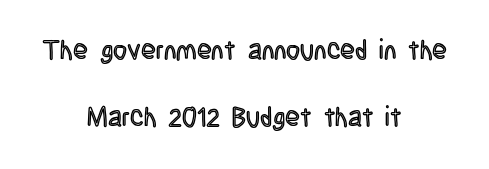
The image shows 27 px text type, upright; set centered, loose line spacing (2.48x), normal letter spacing, not underlined.
